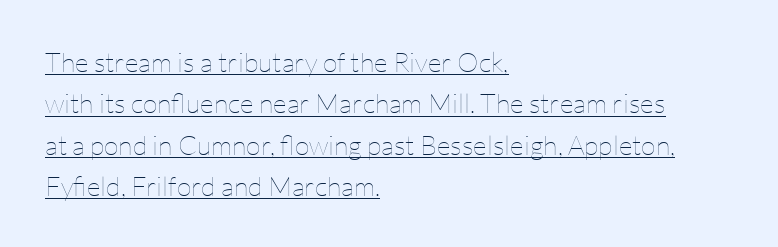
Q: Is the text bold? A: No.
Q: Is the text italic (slanted)? A: No, it is upright.
Q: Is the text underlined? A: Yes.
Q: How is the paragraph aligned? A: Left-aligned.
Q: Is the spacing between letters normal or unusually wide? A: Normal.
Q: Is the spacing between lines tight, normal or loose? A: Normal.
